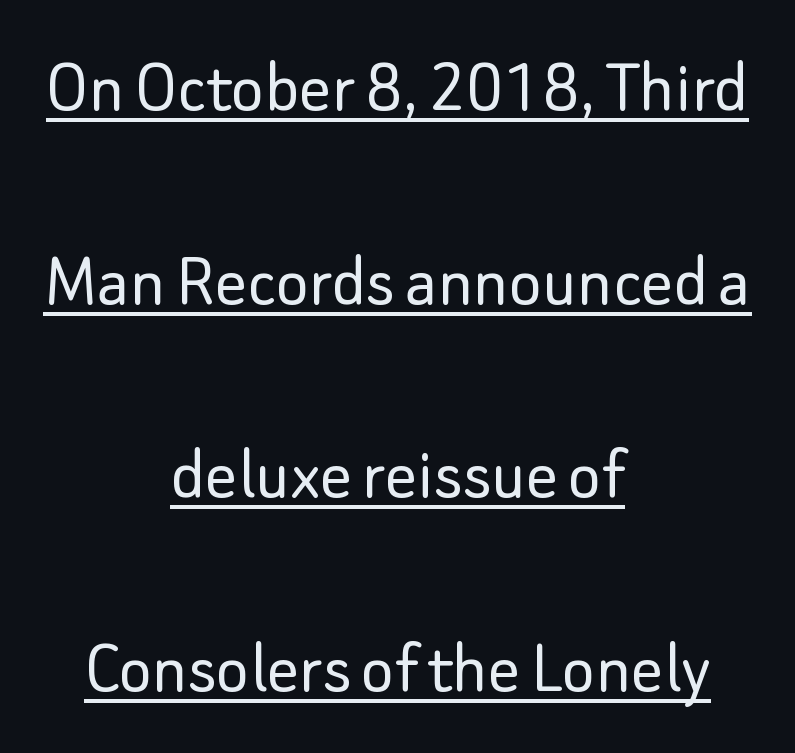
The passage shown is not bold in any degree. The letters advance in unequal steps, a hallmark of proportional type. Ordinary non-slanted type is in use. The line texture is even and compact thanks to regular tracking. To sum up the face: it is a sans, with no serifs.
